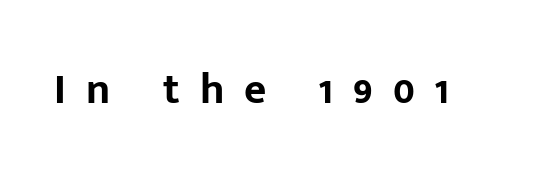
Varying glyph widths throughout — classic text-font behaviour. These lines have a slow, spaced-out rhythm from letter to letter. Every stem runs plumb, perpendicular to the baseline. Quick note: underline off. Font category for this specimen: sans-serif. The rendering uses a bold face; every stroke is thick and dark.
